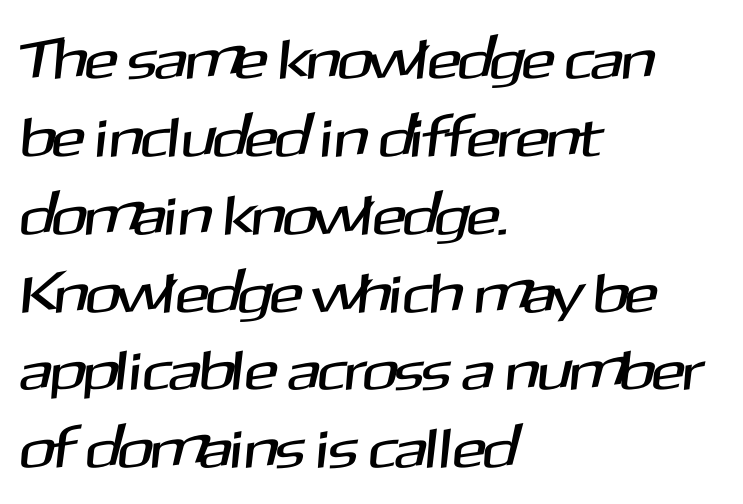
The paragraph shown leans on its left margin. The face used here is rendered with its standard letterfit. The strip under each line holds only bare page. Is this a sans? Yes — the strokes have no serifs.
